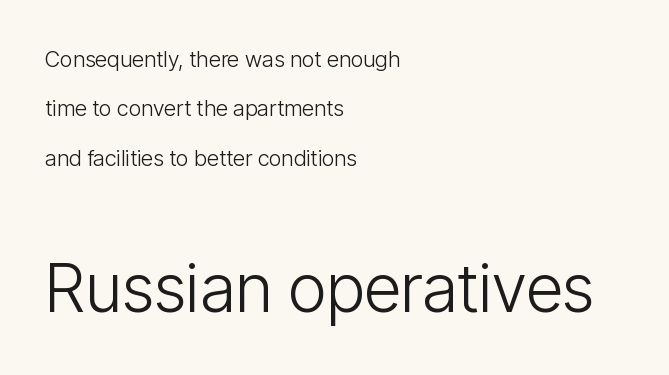
{"serif": "no", "italic": "no", "bold": "no", "weight": "light", "width": "condensed", "stroke_contrast": "low", "x_height": "medium", "monospaced": "no", "underline": "no", "align": "left", "line_spacing": "loose", "line_spacing_ratio": 2.25, "letter_spacing": "normal", "letter_spacing_em": 0.0, "larger_block": "second", "size_ratio": 3.05, "glyph_px": 67}
